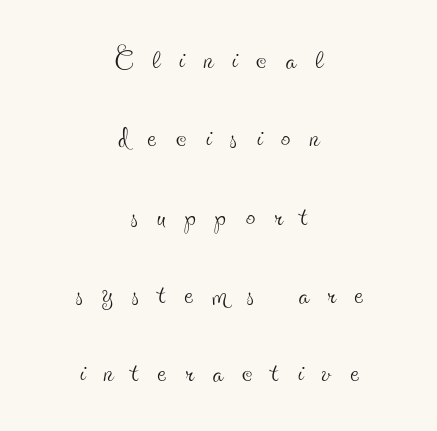
{"serif": "yes", "bold": "no", "weight": "thin", "width": "condensed", "x_height": "small", "monospaced": "no", "underline": "no", "align": "center", "line_spacing": "loose", "line_spacing_ratio": 2.06, "letter_spacing": "wide", "letter_spacing_em": 0.5, "glyph_px": 38}
